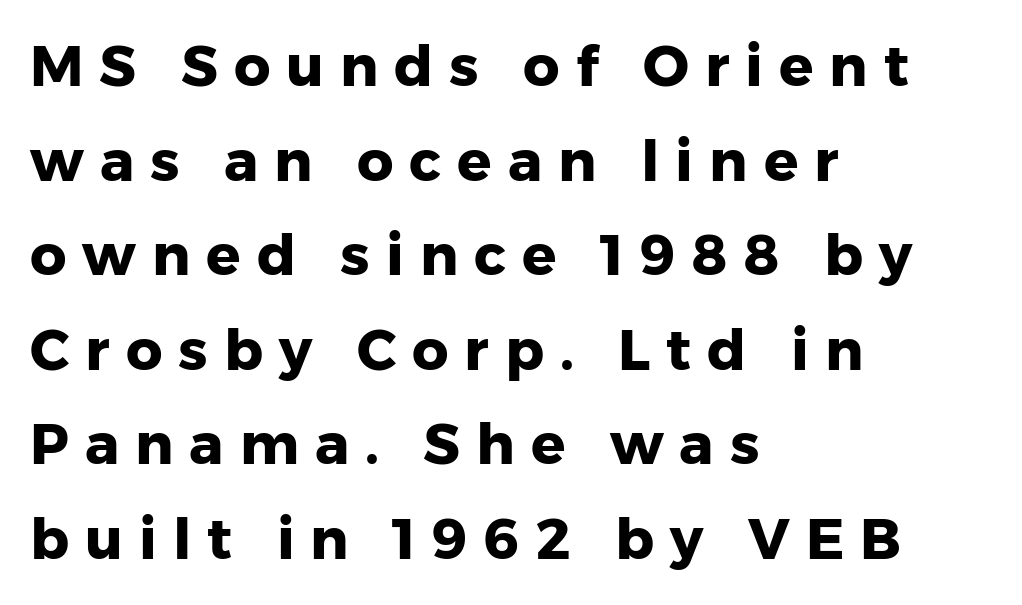
{"serif": "no", "italic": "no", "bold": "yes", "weight": "heavy", "width": "normal", "stroke_contrast": "low", "x_height": "medium", "monospaced": "no", "underline": "no", "align": "left", "line_spacing": "normal", "line_spacing_ratio": 1.66, "letter_spacing": "wide", "letter_spacing_em": 0.28, "glyph_px": 57}
